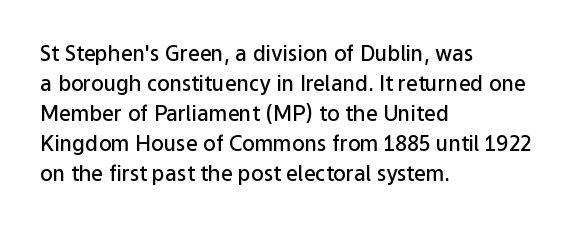
The image shows 21 px text type, upright; set left-aligned, normal line spacing (1.43x), normal letter spacing, not underlined.
